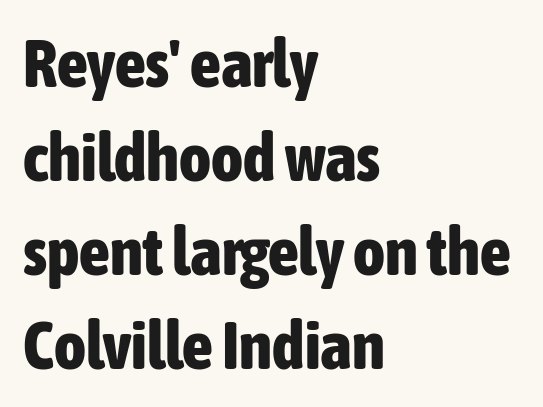
The paragraph has a hard left edge and a soft right edge. You could not count columns in this text — the font is proportionally spaced. The horizontal fit of the characters is conventional and even. What weight is shown? A full bold with thick strokes. Posture: upright roman. Descenders are the only things crossing below the line.
